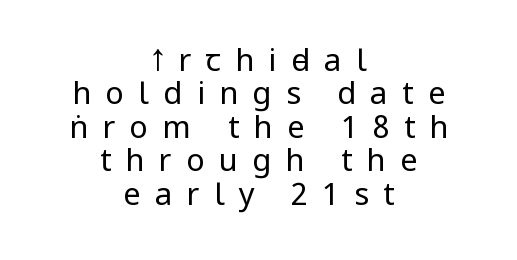
Does the type have serifs? No, each stem ends abruptly. The string is rendered with underlining switched off. This rendering widens character spacing well past its baseline value. You could not count columns in this text — the font is proportionally spaced.
